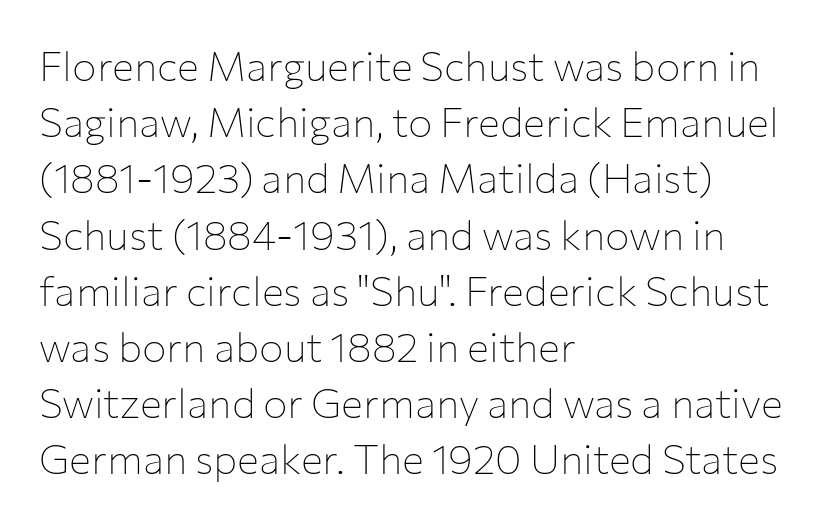
{"serif": "no", "italic": "no", "bold": "no", "weight": "thin", "width": "normal", "stroke_contrast": "low", "x_height": "medium", "monospaced": "no", "underline": "no", "align": "left", "line_spacing": "normal", "line_spacing_ratio": 1.37, "letter_spacing": "normal", "letter_spacing_em": 0.0, "glyph_px": 41}
